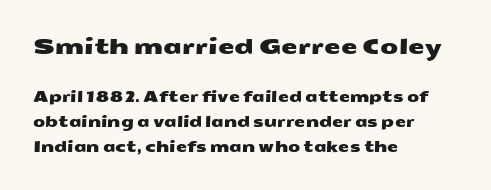
Q: Is the text underlined? A: No.
Q: How is the paragraph aligned? A: Left-aligned.
Q: Is the spacing between letters normal or unusually wide? A: Normal.
Q: Which block of text is set in a larger size, the first (top) or the second (bottom)? A: The first (top) one.
